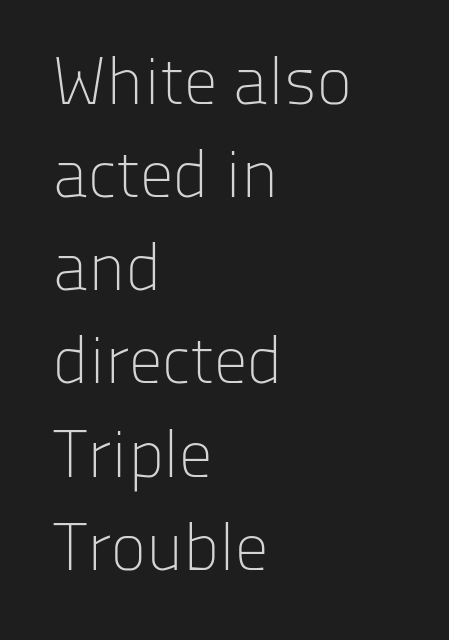
The image shows 67 px light sans-serif type, upright; set left-aligned, normal line spacing (1.39x), normal letter spacing, not underlined; low stroke contrast and a medium x-height.
